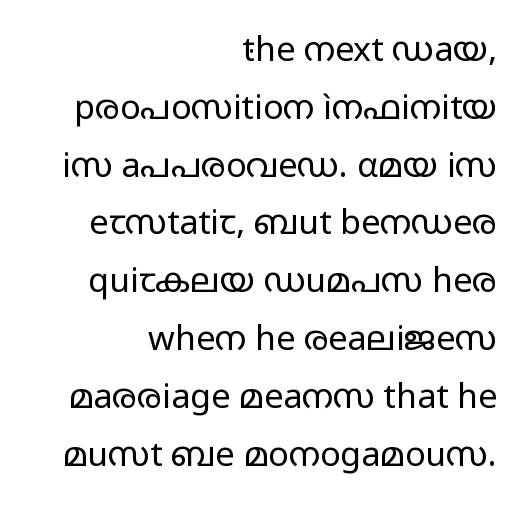
Q: Is the text bold? A: No.
Q: Is the text italic (slanted)? A: No, it is upright.
Q: Is the typeface a serif or a sans-serif typeface? A: Sans-serif.
Q: Is the text underlined? A: No.
Q: How is the paragraph aligned? A: Right-aligned.
Q: Is the spacing between letters normal or unusually wide? A: Normal.
Q: Is the spacing between lines tight, normal or loose? A: Normal.
Q: Width (condensed, normal, or wide)? A: Wide.
Q: Stroke contrast? A: Low.
Q: x-height? A: Medium.
Q: Monospaced? A: No.
